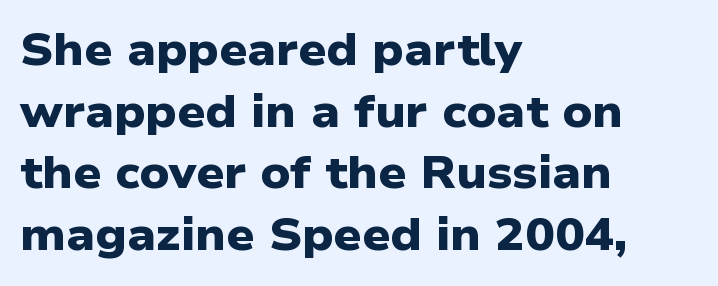
Letter spacing: default. You'd pick this weight for a headline — it's a proper bold. Line spacing here is normal. Honestly, there is no underline to notice here at all.
